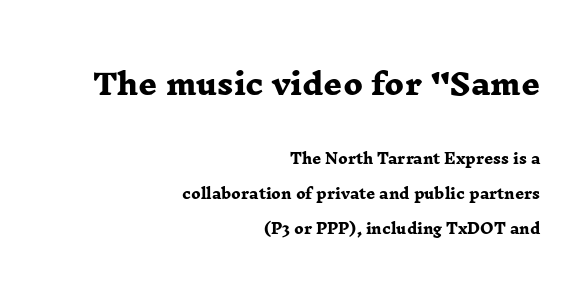
The image shows 29 px heavy, wide serif type; set right-aligned, loose line spacing (2.48x), normal letter spacing, not underlined; the first (top) block is 2.07x larger; low stroke contrast and a medium x-height.
